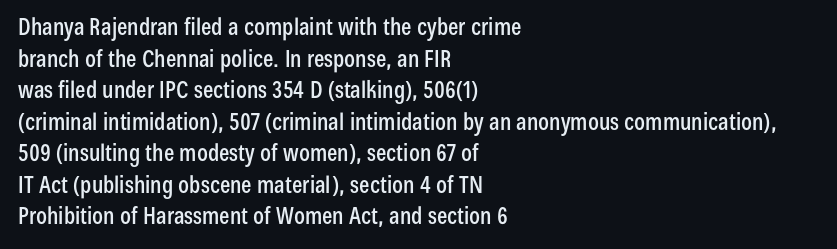
The image shows 23 px text type, upright; set left-aligned, normal line spacing (1.37x), normal letter spacing, not underlined.
